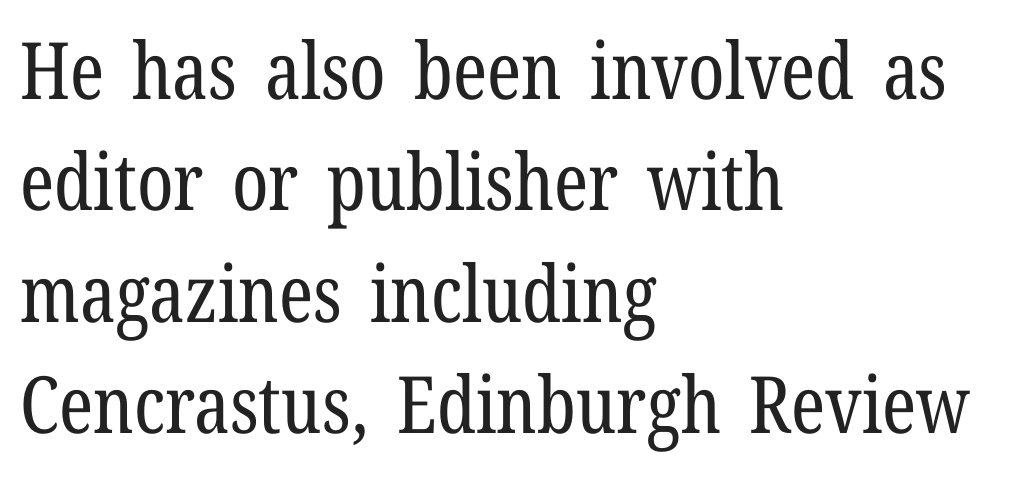
{"serif": "yes", "italic": "no", "bold": "no", "weight": "regular", "width": "condensed", "stroke_contrast": "low", "x_height": "medium", "monospaced": "no", "underline": "no", "align": "left", "line_spacing": "normal", "line_spacing_ratio": 1.41, "letter_spacing": "normal", "letter_spacing_em": 0.0, "glyph_px": 79}
